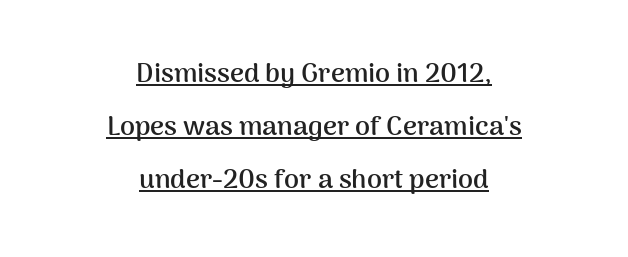
Q: Is the text bold? A: Yes.
Q: Is the text italic (slanted)? A: No, it is upright.
Q: Is the text underlined? A: Yes.
Q: How is the paragraph aligned? A: Centered.
Q: Is the spacing between letters normal or unusually wide? A: Normal.
Q: Is the spacing between lines tight, normal or loose? A: Loose.
